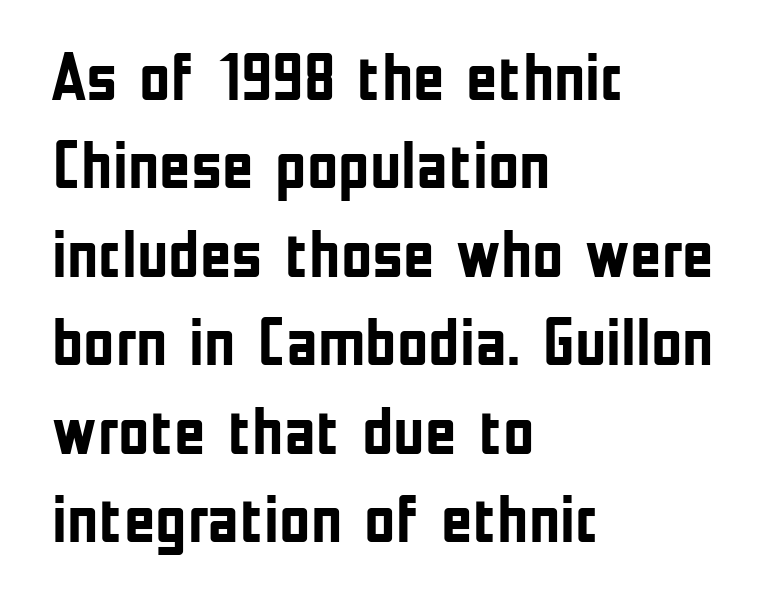
The image shows 68 px semibold, condensed sans-serif type, upright; set left-aligned, normal line spacing (1.3x), normal letter spacing, not underlined; low stroke contrast and a medium x-height.
